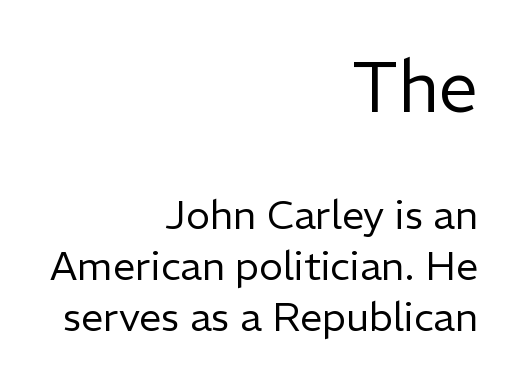
The image shows 70 px regular-weight sans-serif type, upright; set right-aligned, normal line spacing (1.28x), normal letter spacing, not underlined; the first (top) block is 1.75x larger; low stroke contrast and a medium x-height.
